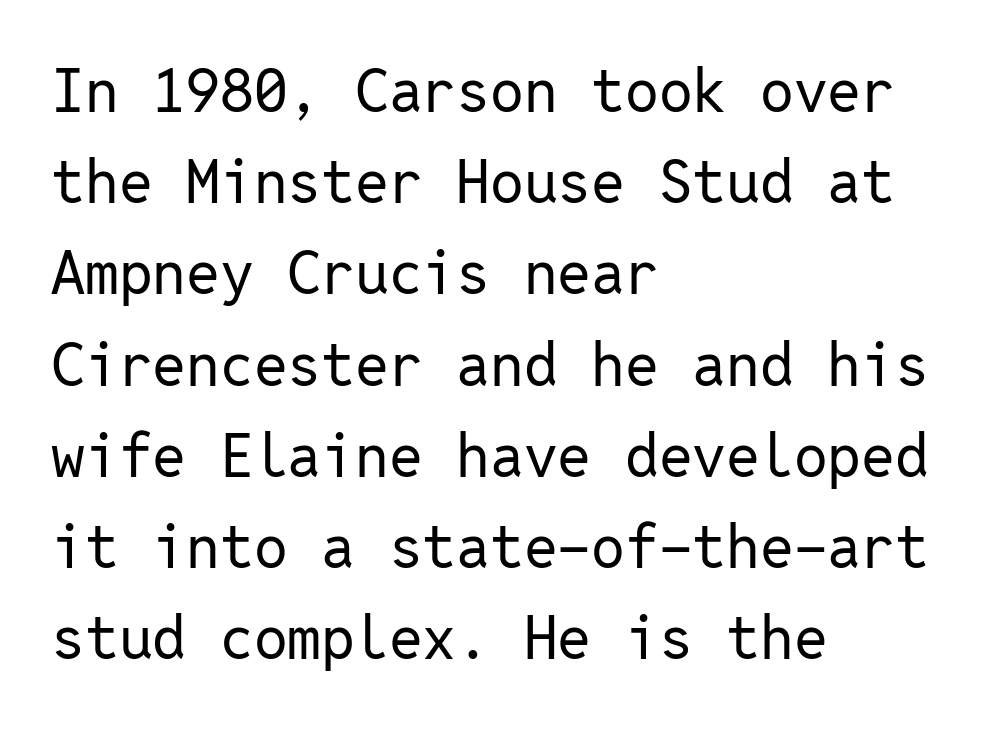
The image shows 60 px regular-weight sans-serif type, upright, monospaced; set left-aligned, normal line spacing (1.52x), normal letter spacing, not underlined; low stroke contrast and a medium x-height.
